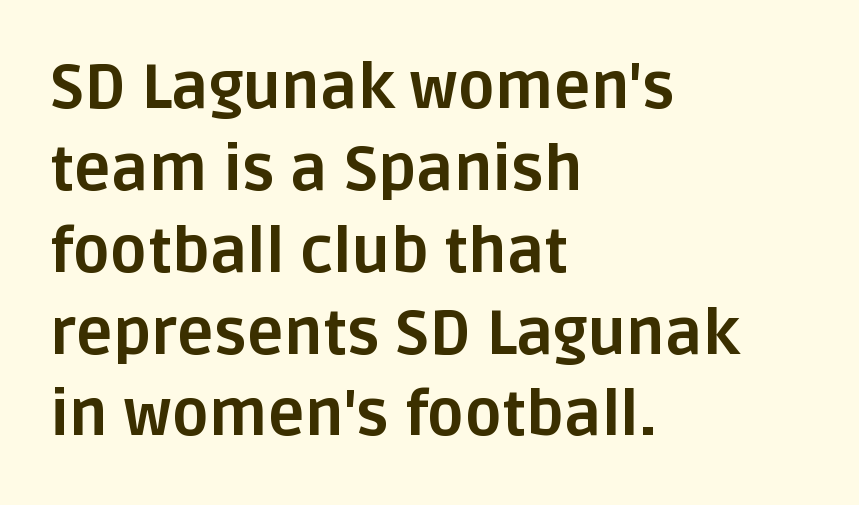
Q: Is the text bold? A: Yes.
Q: Is the text italic (slanted)? A: No, it is upright.
Q: Is the typeface a serif or a sans-serif typeface? A: Sans-serif.
Q: Is the text underlined? A: No.
Q: How is the paragraph aligned? A: Left-aligned.
Q: Is the spacing between letters normal or unusually wide? A: Normal.
Q: Is the spacing between lines tight, normal or loose? A: Normal.
Q: Width (condensed, normal, or wide)? A: Normal.
Q: Stroke contrast? A: Low.
Q: x-height? A: Large.
Q: Monospaced? A: No.
